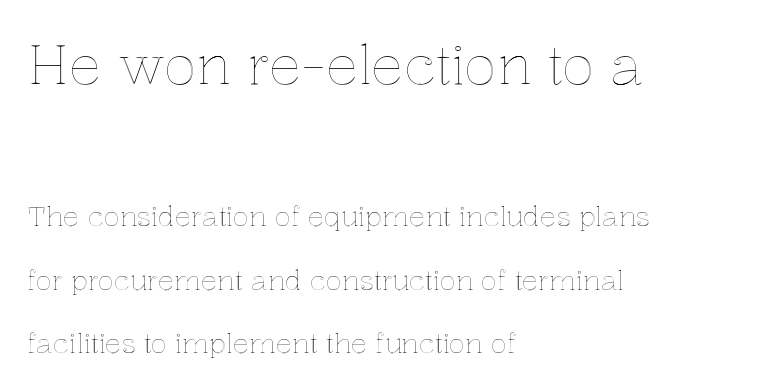
Students, observe: this is what heavily led, spacious text looks like. Spacing verdict: proportional, widths tailored to each character. Leftover space on each line is placed entirely after the last word. Decoration check: the copy has no underline.
